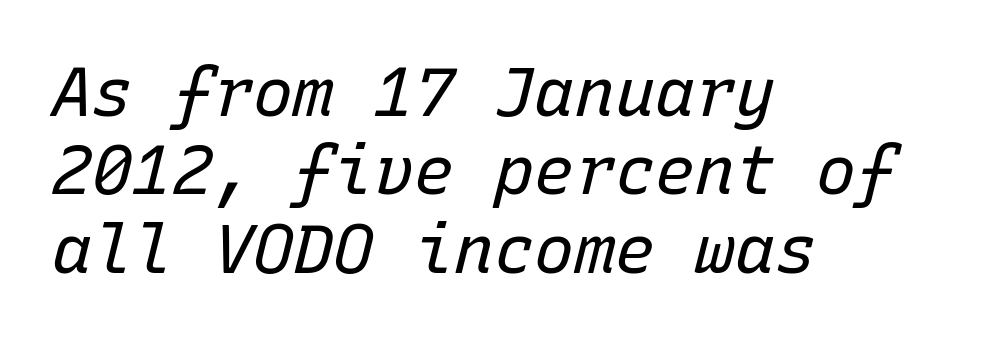
{"italic": "yes", "lean": "right", "slant_degrees": 15, "bold": "no", "weight": "regular", "width": "normal", "stroke_contrast": "low", "x_height": "medium", "monospaced": "yes", "underline": "no", "align": "left", "line_spacing_ratio": 1.17, "letter_spacing": "normal", "letter_spacing_em": 0.0, "glyph_px": 67}
